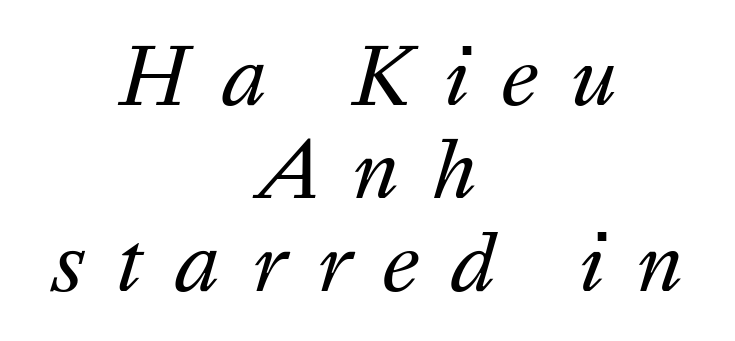
The image shows 78 px regular-weight type, italic (leaning right); set centered, line spacing 1.19x, unusually wide letter spacing (+0.4 em), not underlined; medium stroke contrast and a medium x-height.
